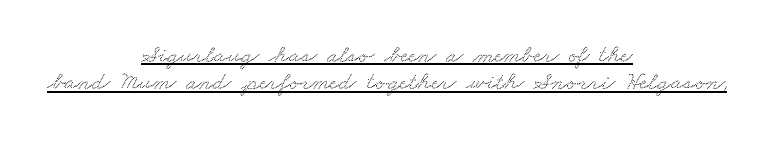
Q: Is the text underlined? A: Yes.
Q: How is the paragraph aligned? A: Centered.
Q: Is the spacing between letters normal or unusually wide? A: Normal.
Q: Is the spacing between lines tight, normal or loose? A: Tight.
